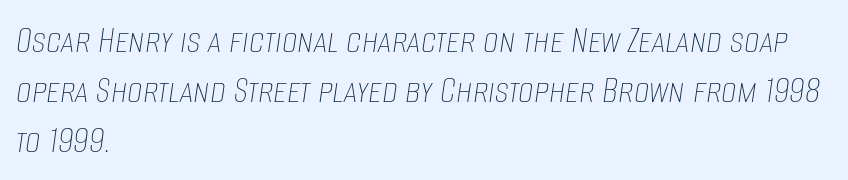
{"italic": "yes", "lean": "right", "slant_degrees": 8, "bold": "no", "weight": "thin", "width": "condensed", "stroke_contrast": "low", "x_height": "large", "monospaced": "no", "underline": "no", "align": "left", "line_spacing": "normal", "line_spacing_ratio": 1.28, "letter_spacing": "normal", "letter_spacing_em": 0.0, "glyph_px": 39}
